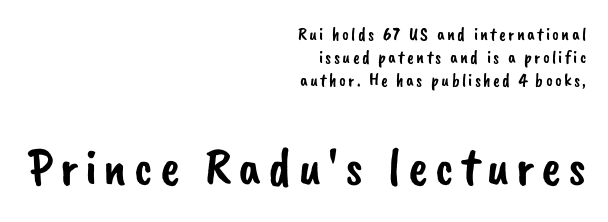
One glance says typical: line gaps are just what's usual. The rag falls on the left side of this text block. These lines are rendered in a variable-pitch font. This sample uses a sans-serif face.
